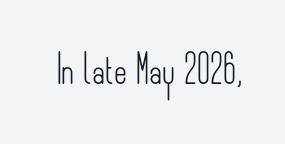
This is sans-serif lettering, the kind often seen on screens and signage. The passage shown is typed in a proportional face where columns would drift. The rendering keeps characters at their native spacing. The space beneath each line is pristine and unruled. The letters look calm and open, with moderate or lighter stems.
